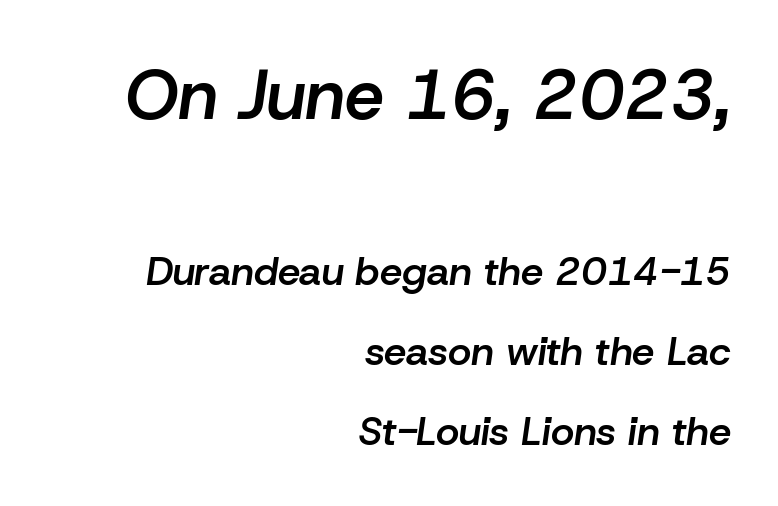
{"italic": "yes", "lean": "right", "slant_degrees": 8, "bold": "semi", "weight": "semibold", "width": "normal", "stroke_contrast": "low", "x_height": "medium", "monospaced": "no", "underline": "no", "align": "right", "line_spacing": "loose", "line_spacing_ratio": 2.01, "letter_spacing": "normal", "letter_spacing_em": 0.0, "larger_block": "first", "size_ratio": 1.75, "glyph_px": 70}
